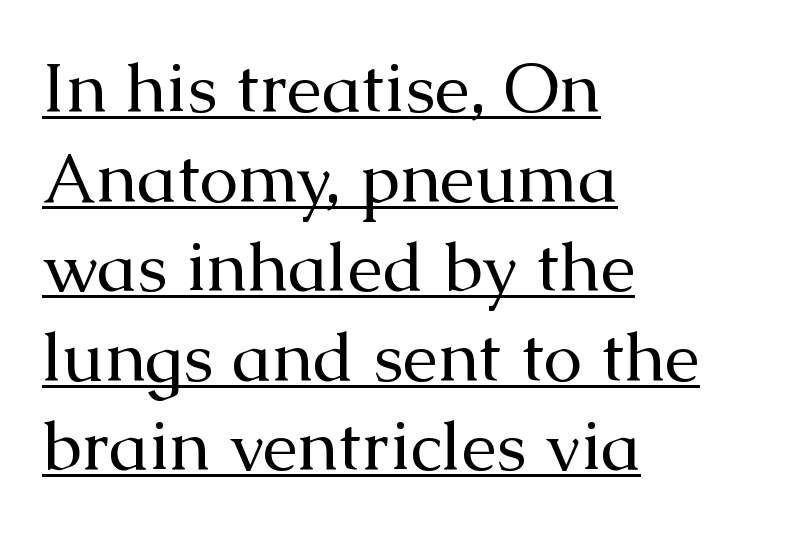
The image shows 70 px regular-weight serif type, upright; set left-aligned, normal line spacing (1.28x), normal letter spacing, underlined; medium stroke contrast and a medium x-height.
